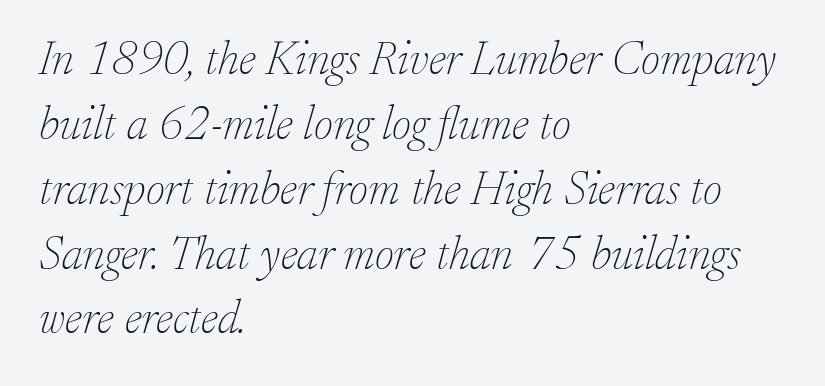
Q: Is the text bold? A: No.
Q: Is the text italic (slanted)? A: Yes, it leans right by about 17 degrees.
Q: Is the typeface a serif or a sans-serif typeface? A: Serif.
Q: Is the text underlined? A: No.
Q: How is the paragraph aligned? A: Left-aligned.
Q: Is the spacing between letters normal or unusually wide? A: Normal.
Q: Is the spacing between lines tight, normal or loose? A: Normal.
Q: Width (condensed, normal, or wide)? A: Normal.
Q: Stroke contrast? A: Low.
Q: x-height? A: Small.
Q: Monospaced? A: No.
